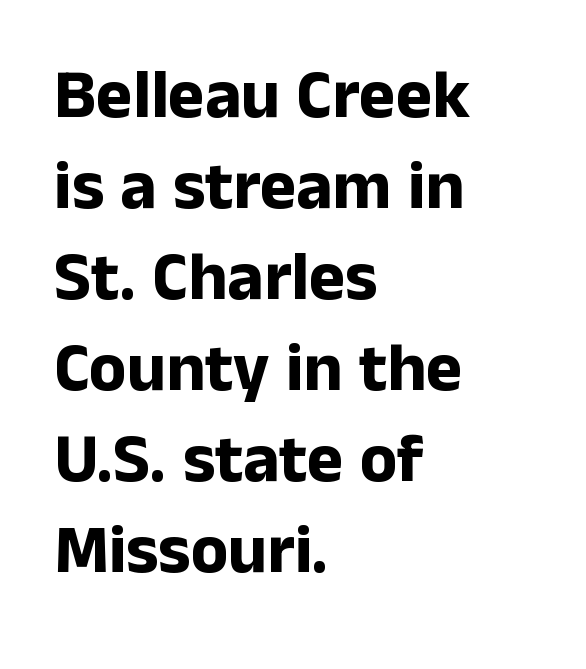
Type without underlining. One-word summary of the alignment: left. In terms of letterform style, serifs are entirely absent. The face used here is proportionally spaced, like ordinary book or web type.
